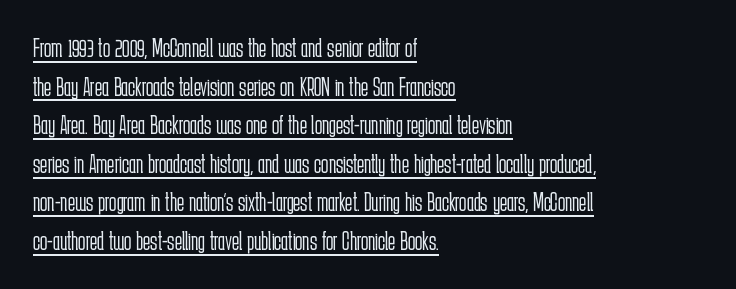
Q: Is the text bold? A: No.
Q: Is the text italic (slanted)? A: No, it is upright.
Q: Is the text underlined? A: Yes.
Q: How is the paragraph aligned? A: Left-aligned.
Q: Is the spacing between letters normal or unusually wide? A: Normal.
Q: Is the spacing between lines tight, normal or loose? A: Normal.
